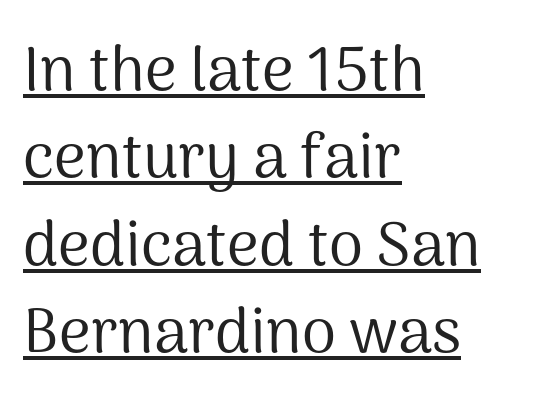
{"serif": "no", "italic": "no", "bold": "no", "weight": "regular", "width": "normal", "stroke_contrast": "medium", "x_height": "medium", "monospaced": "no", "underline": "yes", "align": "left", "line_spacing": "normal", "line_spacing_ratio": 1.41, "letter_spacing": "normal", "letter_spacing_em": 0.0, "glyph_px": 62}
